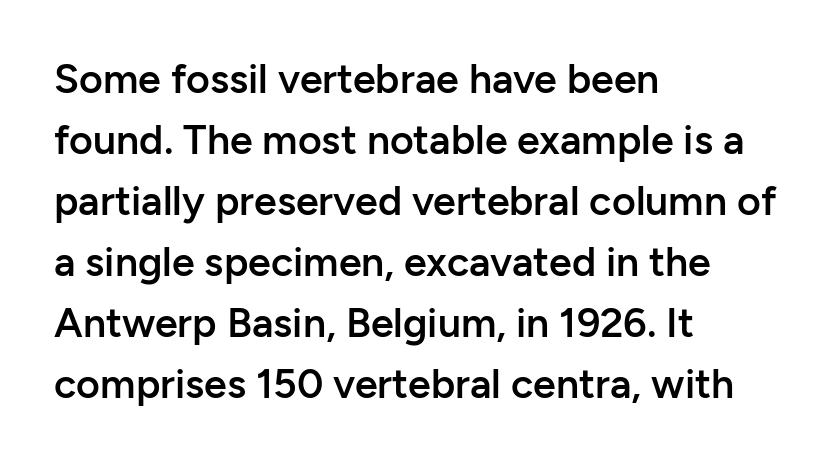
Alignment: flush left. Every stem runs plumb, perpendicular to the baseline. Bold? Not quite — semibold, heavier than regular but stopping short. Normally led — the rows are evenly, conventionally spaced. In terms of letterform style, serifs are entirely absent.
